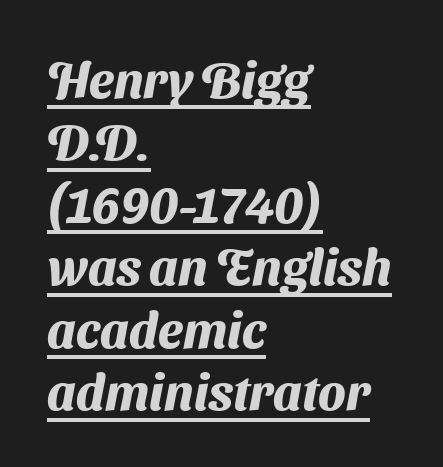
{"serif": "no", "bold": "yes", "weight": "heavy", "width": "normal", "stroke_contrast": "medium", "x_height": "medium", "monospaced": "no", "underline": "yes", "align": "left", "line_spacing": "normal", "line_spacing_ratio": 1.25, "letter_spacing": "normal", "letter_spacing_em": 0.0, "glyph_px": 50}
